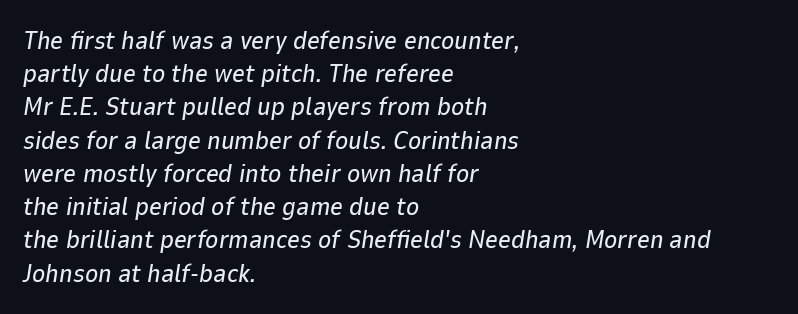
The image shows 25 px text type, italic (leaning right); set left-aligned, normal line spacing (1.33x), normal letter spacing, not underlined.
